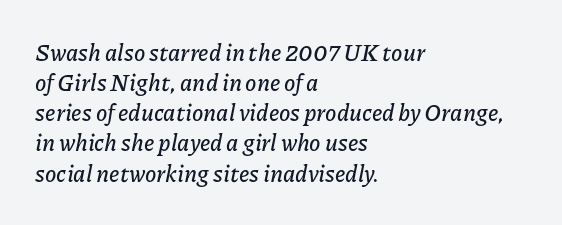
Q: Is the text italic (slanted)? A: Yes, it leans right by about 11 degrees.
Q: Is the text underlined? A: No.
Q: How is the paragraph aligned? A: Left-aligned.
Q: Is the spacing between letters normal or unusually wide? A: Normal.
Q: Is the spacing between lines tight, normal or loose? A: Normal.
